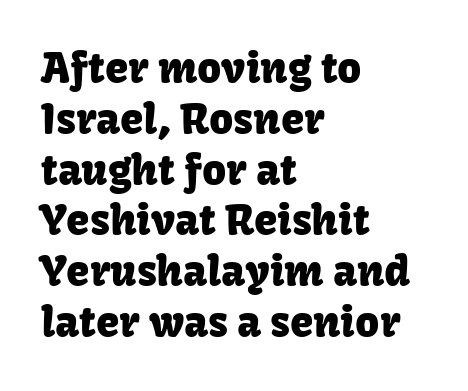
These lines are rendered in a variable-pitch font. The line texture is even and compact thanks to regular tracking. The lettering stays uniformly vertical, giving the passage a roman look. Where is the straight margin? On the left. Check the space under the baseline: it is left empty.
